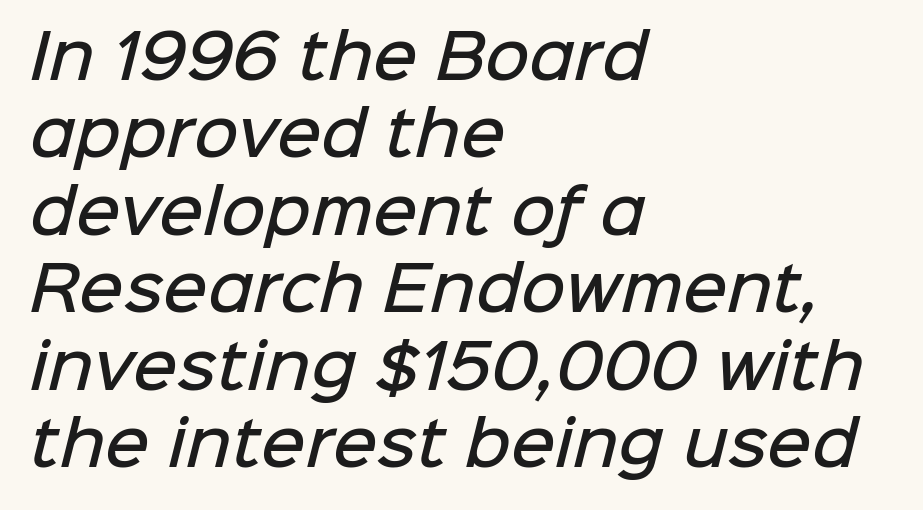
The font is running at a semibold setting, under full bold. The face used here is proportionally spaced, like ordinary book or web type. Leftover space on each line is placed entirely after the last word. The letters sit at their default tracking, neither squeezed nor spread.
